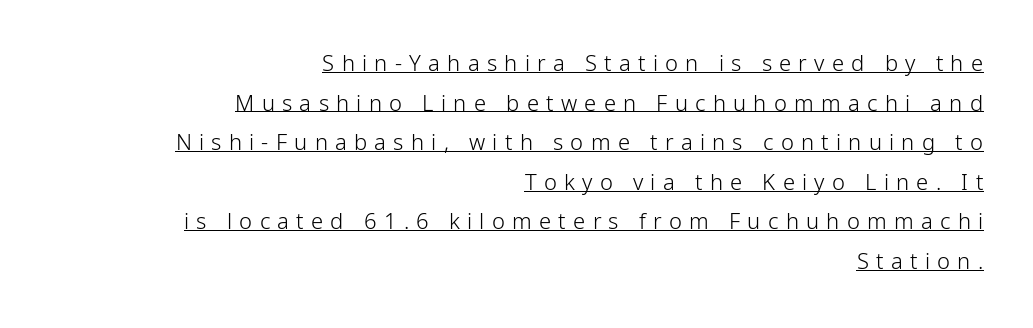
A continuous stroke trails under the words, as in a hyperlink. The line texture is sparse and dotted thanks to wide tracking. The specimen reads as upright at a glance. Horizontally, the lines are justified to the trailing edge only. A light-to-regular cut is what we see here.
